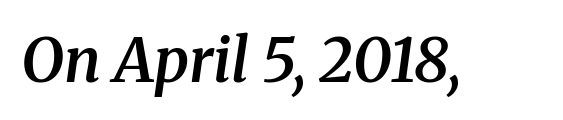
Examine the stroke ends and you'll spot serifs. In terms of letterspacing, this is plain default setting. These lines are rendered in a variable-pitch font. Descenders are the only things crossing below the line. Semibold letterforms, between regular and bold. The whole block is typeset with a tilt.
